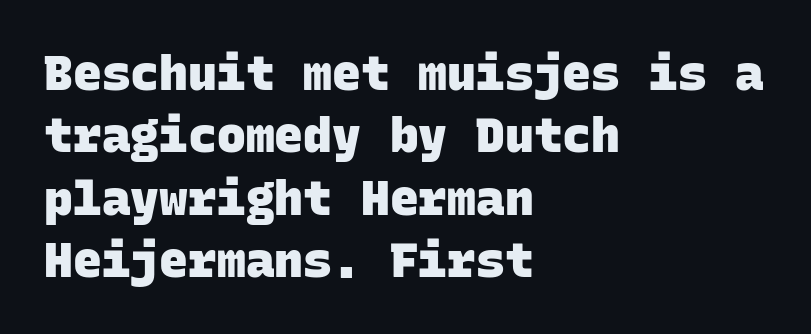
The image shows 48 px heavy sans-serif type, monospaced; set left-aligned, normal line spacing (1.3x), normal letter spacing, not underlined; low stroke contrast and a large x-height.
